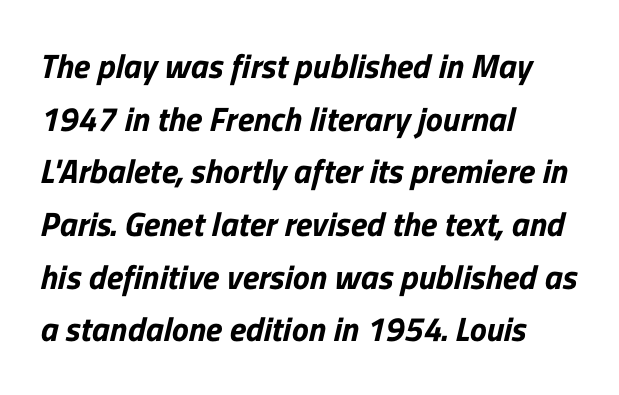
A typesetter would call this zero additional tracking. Font category for this specimen: sans-serif. Plain, unruled lines of type. Each letter keeps its own natural width here, so spacing adapts to shape. Baseline-to-baseline distance is the conventional proportion of letter height.
